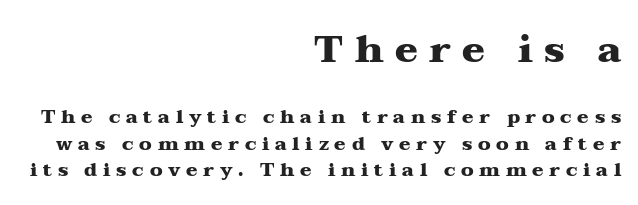
Quick note: not italic, upright. Character widths vary here, with narrow letters taking less room than wide ones. The line-height multiplier appears to be the usual default. A typesetter would call this heavily tracked-out type. The area under the type is left untouched.
